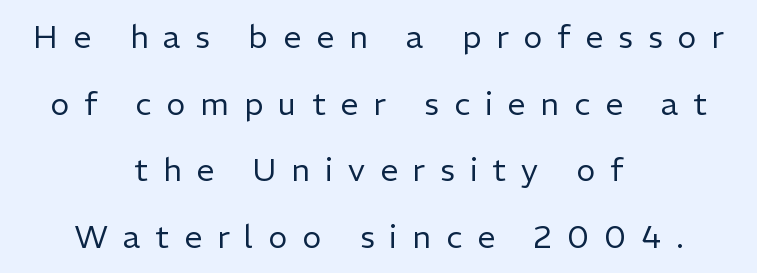
Caption: face not bold, strokes unweighted. The type sits square on the baseline with zero lean. Stroke terminals: plain, sans-serif. This sample uses expanded letter spacing, leaving extra air between glyphs. Regarding leading, the lines here are spaced well apart.
